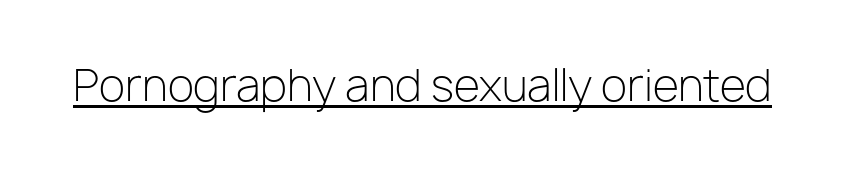
The rendering keeps characters at their native spacing. Proportional: the letters do not fall into vertical columns. The typeface chosen for these lines omits serifs. The passage shown is underscored from start to finish.
